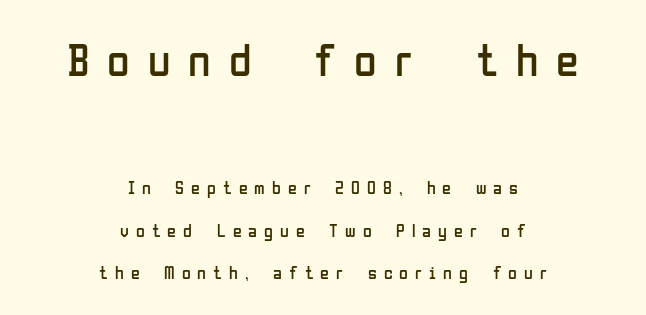
Q: Is the text bold? A: No.
Q: Is the text italic (slanted)? A: No, it is upright.
Q: Is the typeface a serif or a sans-serif typeface? A: Sans-serif.
Q: Is the text underlined? A: No.
Q: How is the paragraph aligned? A: Centered.
Q: Is the spacing between letters normal or unusually wide? A: Unusually wide.
Q: Is the spacing between lines tight, normal or loose? A: Loose.
Q: Which block of text is set in a larger size, the first (top) or the second (bottom)? A: The first (top) one.
Q: Width (condensed, normal, or wide)? A: Condensed.
Q: Stroke contrast? A: Low.
Q: x-height? A: Medium.
Q: Monospaced? A: No.
